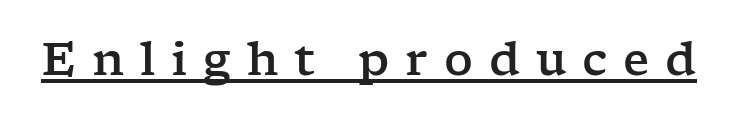
{"serif": "yes", "italic": "no", "width": "wide", "stroke_contrast": "low", "x_height": "medium", "monospaced": "no", "underline": "yes", "letter_spacing": "wide", "letter_spacing_em": 0.35, "glyph_px": 45}
